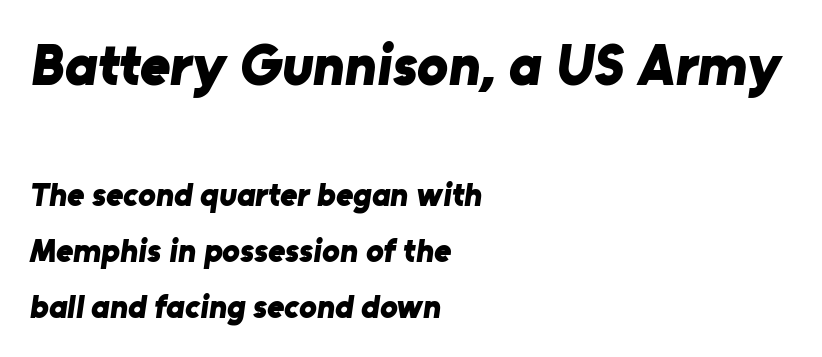
Q: Is the text bold? A: Yes.
Q: Is the typeface a serif or a sans-serif typeface? A: Sans-serif.
Q: Is the text underlined? A: No.
Q: How is the paragraph aligned? A: Left-aligned.
Q: Is the spacing between letters normal or unusually wide? A: Normal.
Q: Is the spacing between lines tight, normal or loose? A: Normal.
Q: Which block of text is set in a larger size, the first (top) or the second (bottom)? A: The first (top) one.
Q: Width (condensed, normal, or wide)? A: Normal.
Q: Stroke contrast? A: Low.
Q: x-height? A: Medium.
Q: Monospaced? A: No.
